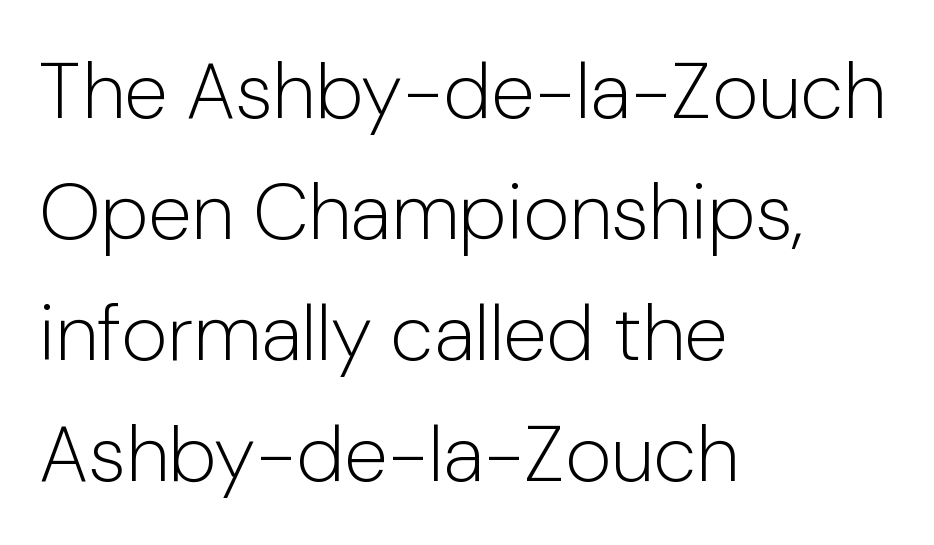
{"serif": "no", "italic": "no", "bold": "no", "weight": "light", "width": "normal", "stroke_contrast": "low", "x_height": "medium", "monospaced": "no", "underline": "no", "align": "left", "line_spacing": "normal", "line_spacing_ratio": 1.53, "letter_spacing": "normal", "letter_spacing_em": 0.0, "glyph_px": 79}
